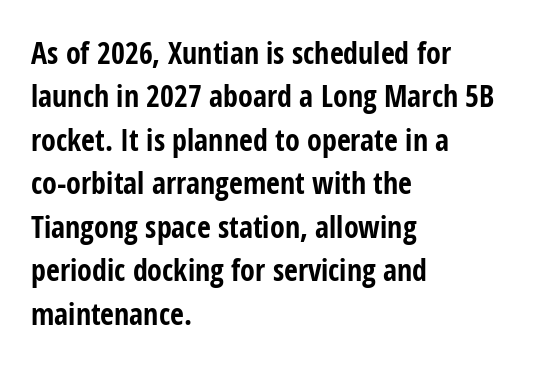
Q: Is the text bold? A: Yes.
Q: Is the text italic (slanted)? A: No, it is upright.
Q: Is the typeface a serif or a sans-serif typeface? A: Sans-serif.
Q: Is the text underlined? A: No.
Q: How is the paragraph aligned? A: Left-aligned.
Q: Is the spacing between letters normal or unusually wide? A: Normal.
Q: Is the spacing between lines tight, normal or loose? A: Normal.
Q: Width (condensed, normal, or wide)? A: Condensed.
Q: Stroke contrast? A: Low.
Q: x-height? A: Medium.
Q: Monospaced? A: No.
